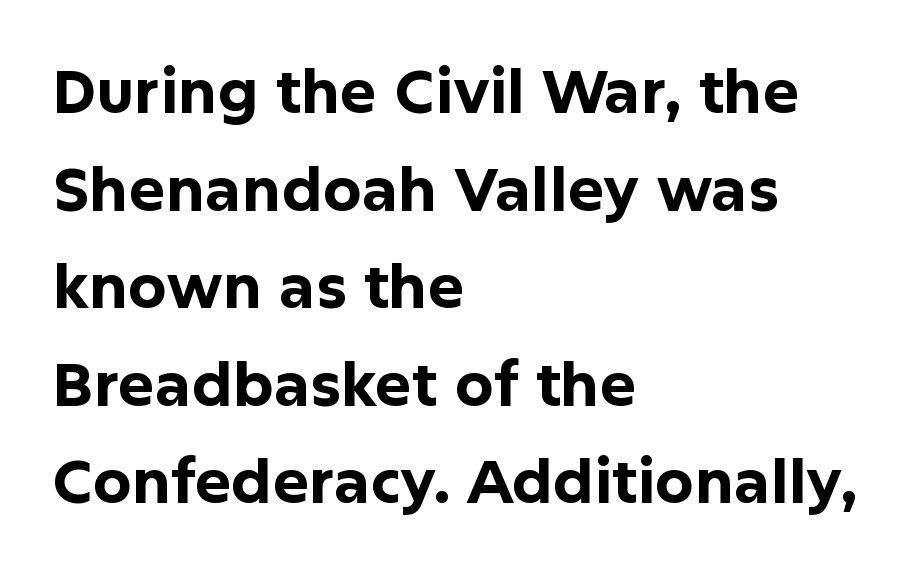
The image shows 61 px bold sans-serif type, upright; set left-aligned, normal line spacing (1.6x), normal letter spacing, not underlined; low stroke contrast and a medium x-height.
